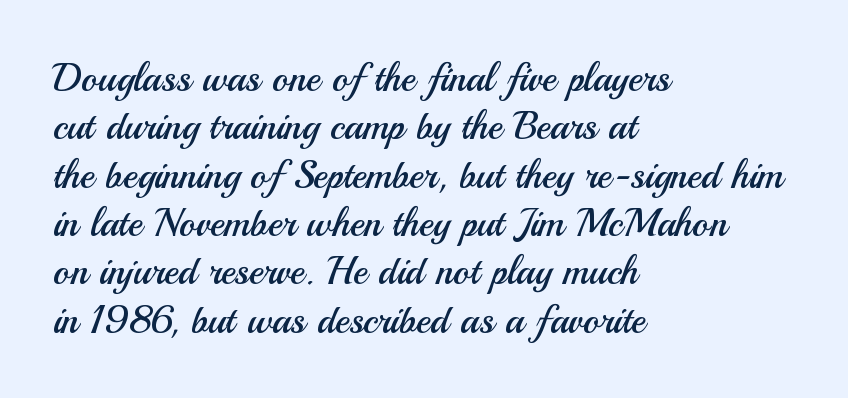
The image shows 39 px regular-weight sans-serif type; set left-aligned, line spacing 1.24x, normal letter spacing, not underlined; medium stroke contrast and a small x-height.
